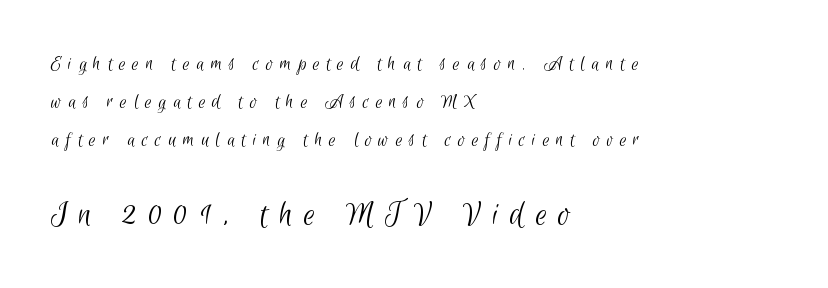
{"serif": "no", "bold": "no", "weight": "light", "width": "condensed", "stroke_contrast": "low", "x_height": "small", "monospaced": "no", "underline": "no", "align": "left", "line_spacing_ratio": 1.81, "letter_spacing": "wide", "letter_spacing_em": 0.32, "larger_block": "second", "size_ratio": 1.71, "glyph_px": 36}
